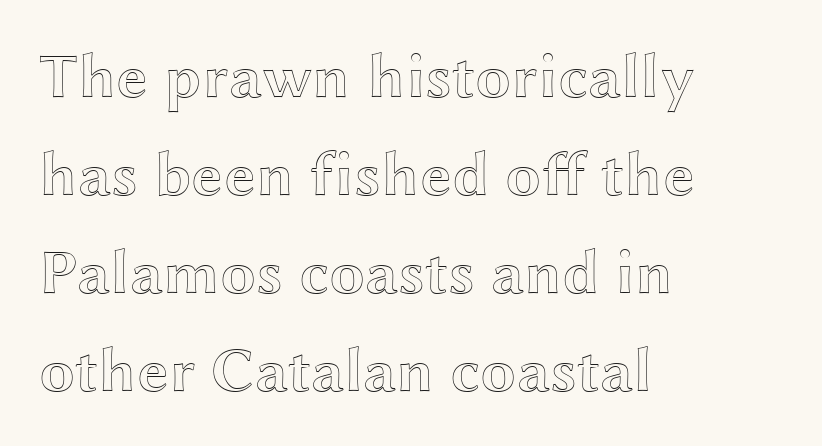
The image shows 64 px wide type, upright; set left-aligned, normal line spacing (1.53x), normal letter spacing, not underlined; a medium x-height.
